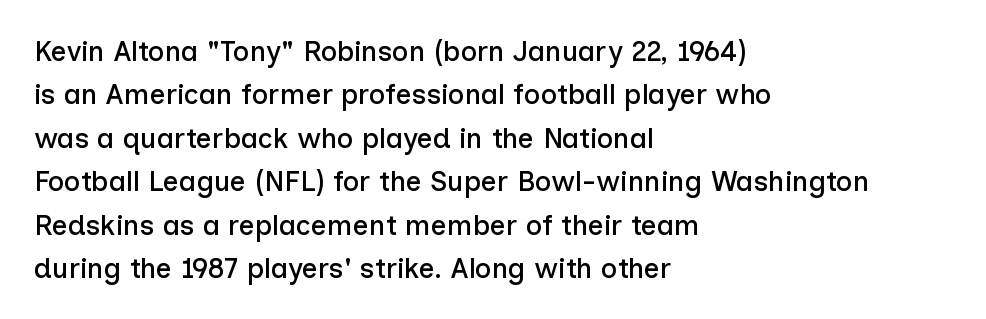
Characters remain perfectly vertical along every line. Looks like regular typesetting: each glyph gets only the width it needs. Stroke terminals: plain, sans-serif. The line-height multiplier appears to be the usual default.
